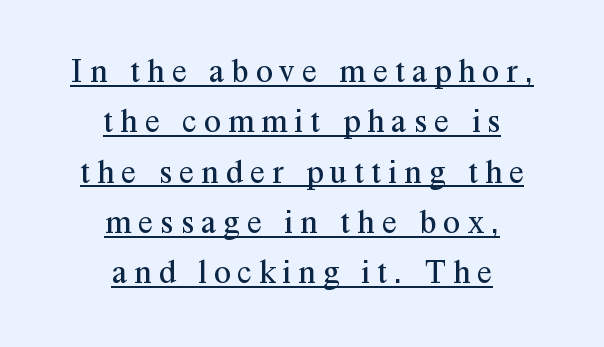
The image shows 34 px regular-weight serif type, upright; set centered, normal line spacing (1.48x), unusually wide letter spacing (+0.21 em), underlined; medium stroke contrast and a medium x-height.
